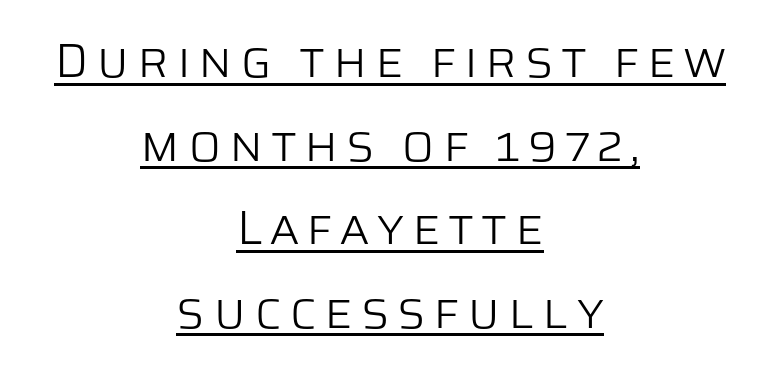
{"serif": "no", "italic": "no", "bold": "no", "weight": "light", "width": "normal", "stroke_contrast": "low", "x_height": "large", "monospaced": "no", "underline": "yes", "align": "center", "line_spacing_ratio": 1.74, "glyph_px": 48}
